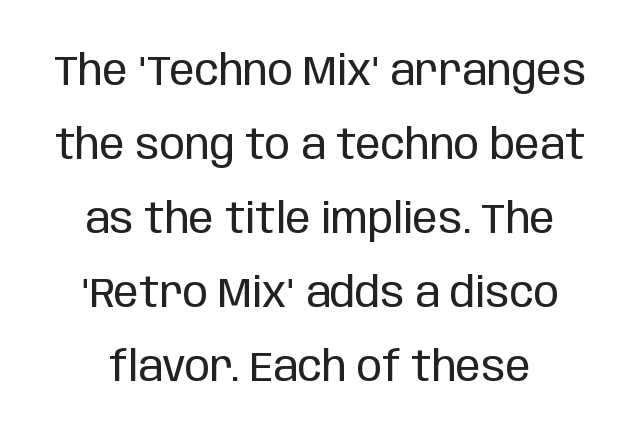
Q: Is the text bold? A: No.
Q: Is the text italic (slanted)? A: No, it is upright.
Q: Is the typeface a serif or a sans-serif typeface? A: Sans-serif.
Q: Is the text underlined? A: No.
Q: Is the spacing between letters normal or unusually wide? A: Normal.
Q: Width (condensed, normal, or wide)? A: Condensed.
Q: Stroke contrast? A: Low.
Q: x-height? A: Large.
Q: Monospaced? A: No.
